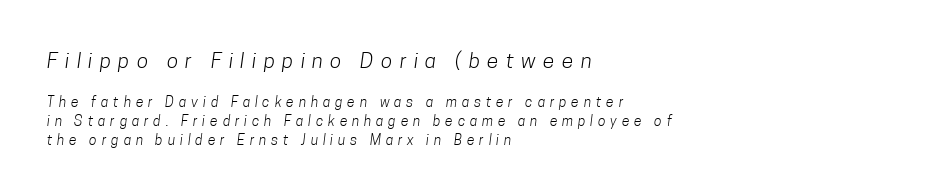
Q: Is the text bold? A: No.
Q: Is the text underlined? A: No.
Q: How is the paragraph aligned? A: Left-aligned.
Q: Is the spacing between letters normal or unusually wide? A: Unusually wide.
Q: Is the spacing between lines tight, normal or loose? A: Normal.
Q: Which block of text is set in a larger size, the first (top) or the second (bottom)? A: The first (top) one.
